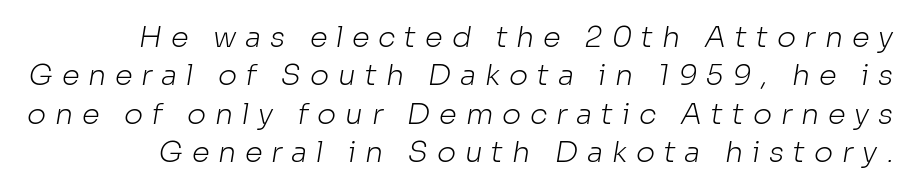
Q: Is the text bold? A: No.
Q: Is the typeface a serif or a sans-serif typeface? A: Sans-serif.
Q: Is the text underlined? A: No.
Q: Is the spacing between letters normal or unusually wide? A: Unusually wide.
Q: Is the spacing between lines tight, normal or loose? A: Normal.
Q: Width (condensed, normal, or wide)? A: Normal.
Q: Stroke contrast? A: Low.
Q: x-height? A: Medium.
Q: Monospaced? A: No.
